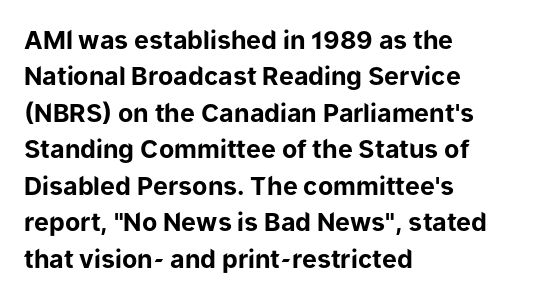
Q: Is the text bold? A: Yes.
Q: Is the text italic (slanted)? A: No, it is upright.
Q: Is the text underlined? A: No.
Q: How is the paragraph aligned? A: Left-aligned.
Q: Is the spacing between letters normal or unusually wide? A: Normal.
Q: Is the spacing between lines tight, normal or loose? A: Normal.
